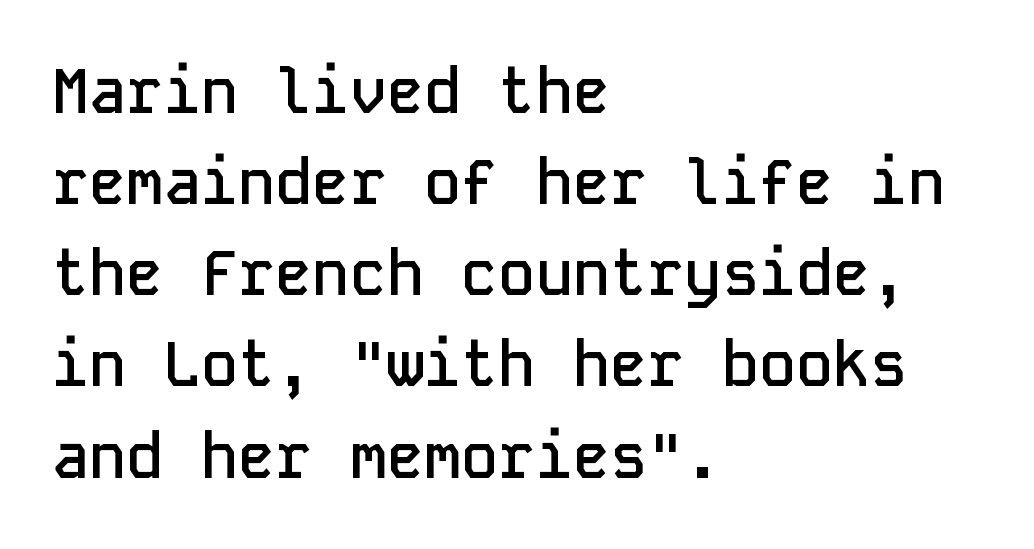
Horizontally, the lines are justified to the leading edge only. Underline: absent. Note the uniform advance width — an 'i' takes as much space as an 'm'. Is there any slant? The stems are plumb. Tracking value appears to be zero — textbook default spacing. On the weight axis this lands at semibold, roughly 600.
